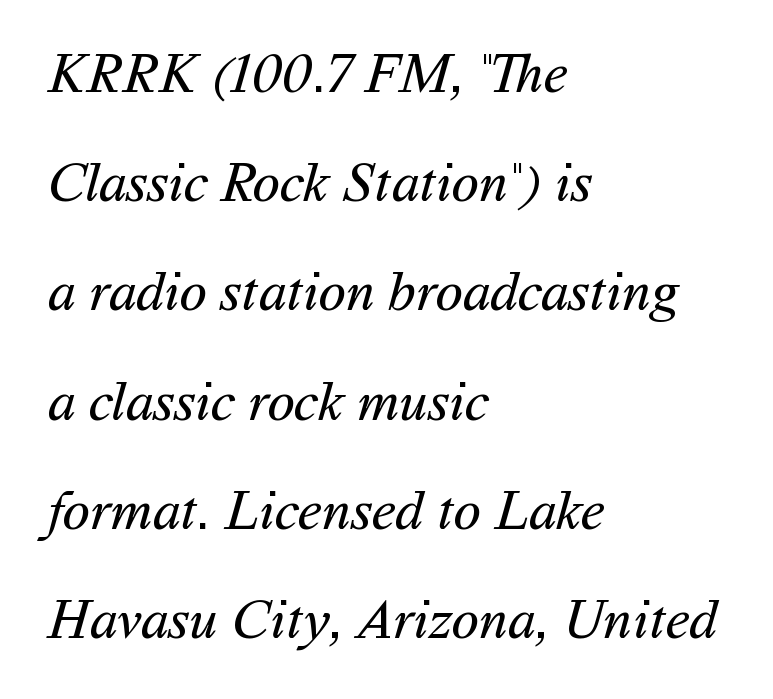
The image shows 56 px regular-weight sans-serif type; set left-aligned, loose line spacing (1.95x), normal letter spacing, not underlined; medium stroke contrast and a medium x-height.
